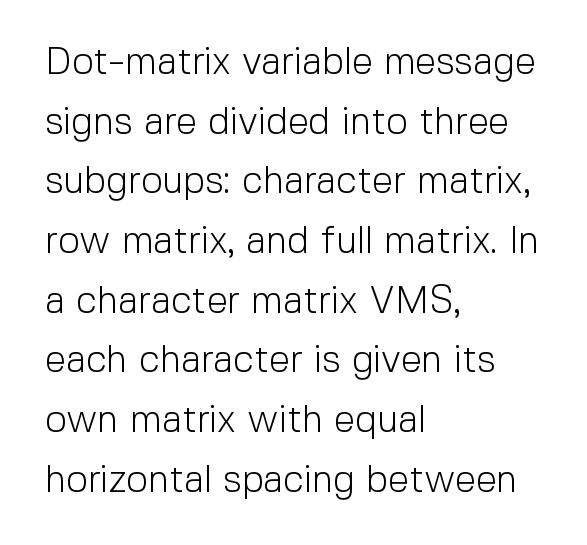
The image shows 38 px light sans-serif type, upright; set left-aligned, normal line spacing (1.57x), normal letter spacing, not underlined; a medium x-height.
